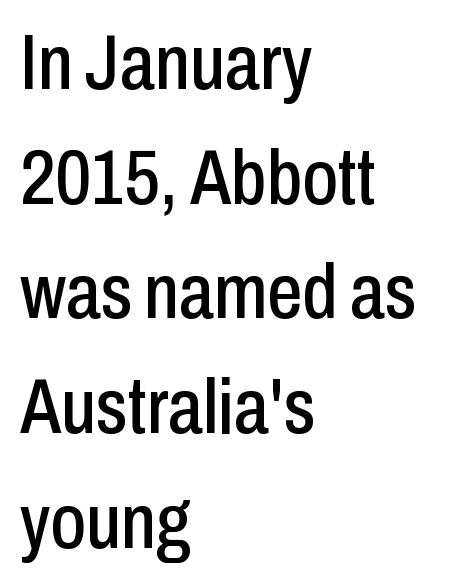
Is there any slant? The stems are plumb. The type is set solid horizontally, with unmodified tracking. Look at the bottom of the vertical strokes: they stop flat, with no serifs. Looks like regular typesetting: each glyph gets only the width it needs.
